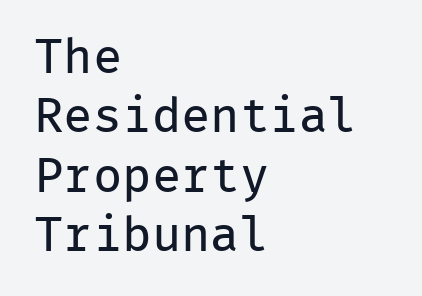
{"serif": "no", "italic": "no", "bold": "no", "weight": "regular", "width": "normal", "stroke_contrast": "low", "x_height": "medium", "monospaced": "yes", "underline": "no", "align": "left", "line_spacing_ratio": 1.21, "letter_spacing": "normal", "letter_spacing_em": 0.0, "glyph_px": 49}
